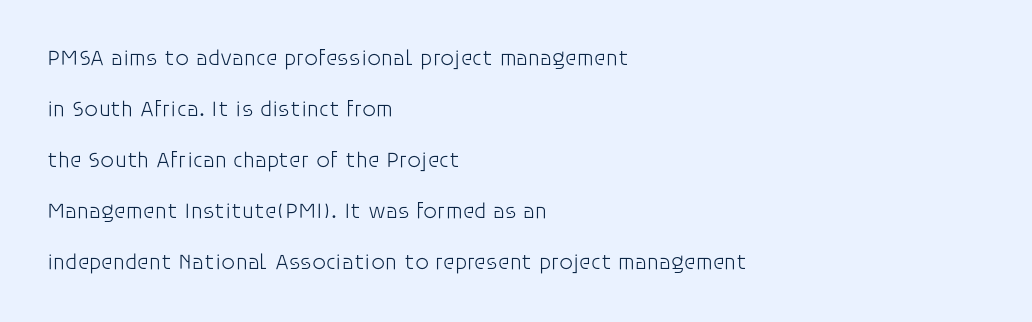
{"italic": "no", "bold": "no", "underline": "no", "align": "left", "line_spacing": "loose", "line_spacing_ratio": 2.32, "letter_spacing": "normal", "letter_spacing_em": 0.0, "glyph_px": 22}
